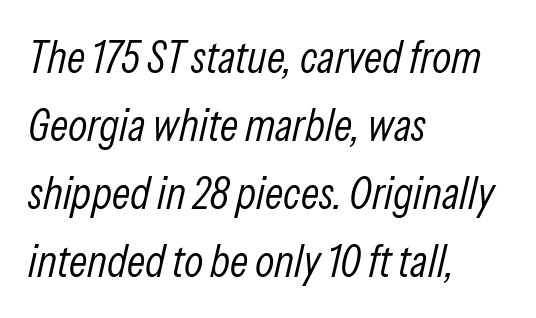
Q: Is the text bold? A: No.
Q: Is the text italic (slanted)? A: Yes, it leans right by about 13 degrees.
Q: Is the text underlined? A: No.
Q: How is the paragraph aligned? A: Left-aligned.
Q: Is the spacing between letters normal or unusually wide? A: Normal.
Q: Is the spacing between lines tight, normal or loose? A: Normal.
Q: Width (condensed, normal, or wide)? A: Condensed.
Q: Stroke contrast? A: Low.
Q: x-height? A: Medium.
Q: Monospaced? A: No.
